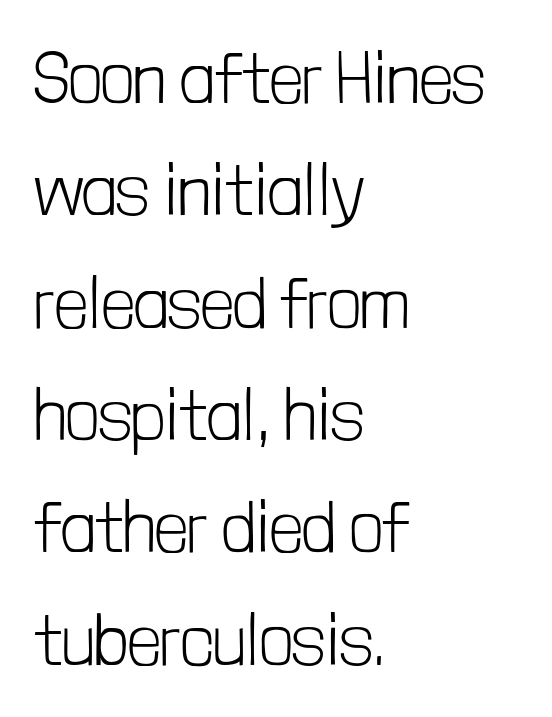
{"serif": "no", "italic": "no", "bold": "no", "weight": "light", "width": "condensed", "stroke_contrast": "low", "x_height": "medium", "monospaced": "no", "underline": "no", "align": "left", "line_spacing": "normal", "line_spacing_ratio": 1.56, "letter_spacing": "normal", "letter_spacing_em": 0.0, "glyph_px": 72}
